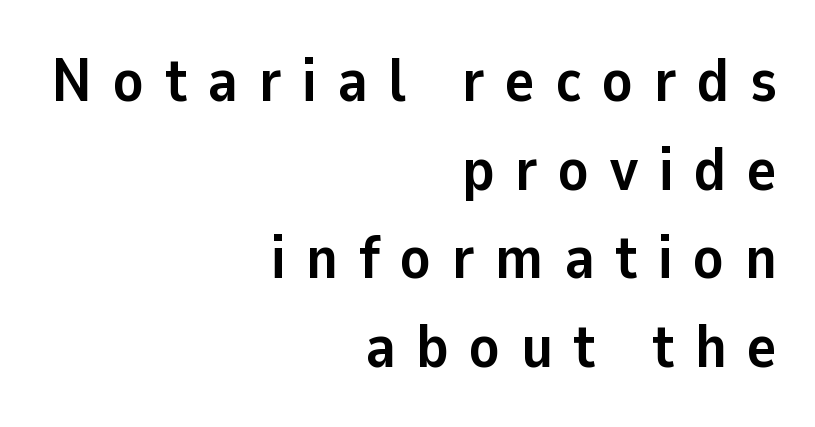
The tracking jumps out immediately: characters are airy and widely separated. Layout note: lines flush right. Ordinary non-slanted type is in use. This is heavy type, rendered in bold. Look at the bottom of the vertical strokes: they stop flat, with no serifs.
